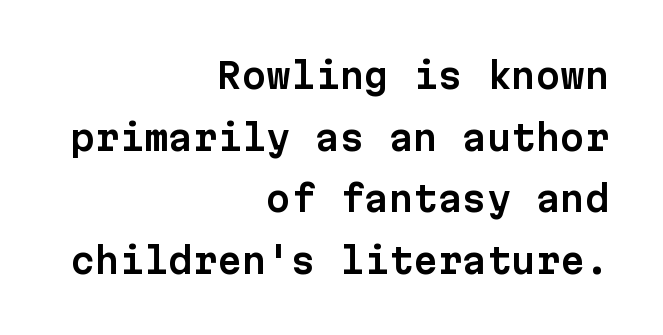
Q: Is the text italic (slanted)? A: No, it is upright.
Q: Is the typeface a serif or a sans-serif typeface? A: Sans-serif.
Q: Is the text underlined? A: No.
Q: How is the paragraph aligned? A: Right-aligned.
Q: Is the spacing between letters normal or unusually wide? A: Normal.
Q: Width (condensed, normal, or wide)? A: Normal.
Q: Stroke contrast? A: Low.
Q: x-height? A: Medium.
Q: Monospaced? A: Yes.
